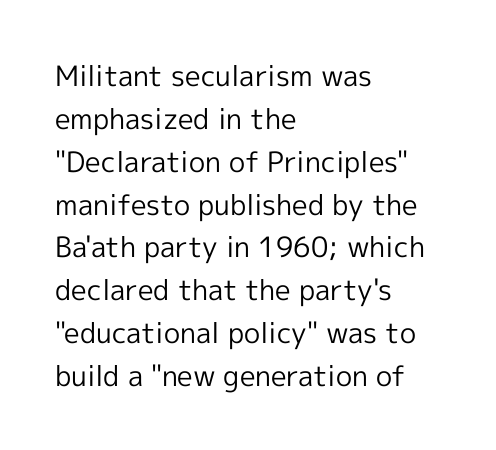
Q: Is the text bold? A: No.
Q: Is the text italic (slanted)? A: No, it is upright.
Q: Is the typeface a serif or a sans-serif typeface? A: Sans-serif.
Q: Is the text underlined? A: No.
Q: How is the paragraph aligned? A: Left-aligned.
Q: Is the spacing between letters normal or unusually wide? A: Normal.
Q: Is the spacing between lines tight, normal or loose? A: Normal.
Q: Width (condensed, normal, or wide)? A: Normal.
Q: x-height? A: Medium.
Q: Monospaced? A: No.
